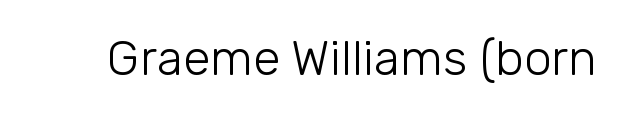
{"serif": "no", "italic": "no", "bold": "no", "weight": "light", "width": "normal", "stroke_contrast": "low", "x_height": "medium", "monospaced": "no", "underline": "no", "letter_spacing": "normal", "letter_spacing_em": 0.0, "glyph_px": 49}
